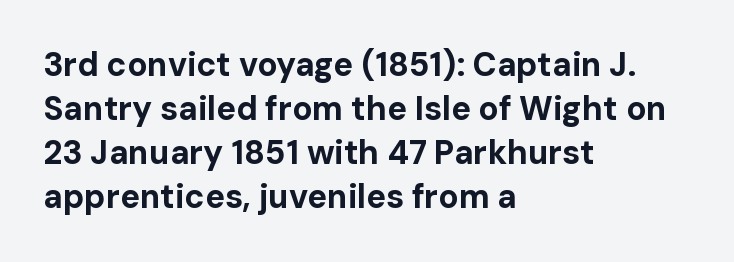
{"serif": "no", "italic": "no", "bold": "yes", "weight": "bold", "width": "normal", "stroke_contrast": "low", "x_height": "medium", "monospaced": "no", "underline": "no", "align": "left", "line_spacing": "normal", "line_spacing_ratio": 1.33, "letter_spacing": "normal", "letter_spacing_em": 0.0, "glyph_px": 33}
